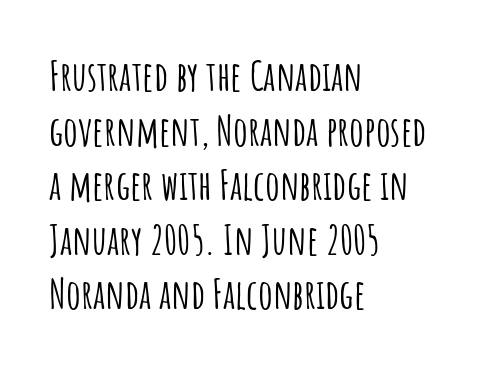
Q: Is the text italic (slanted)? A: No, it is upright.
Q: Is the typeface a serif or a sans-serif typeface? A: Sans-serif.
Q: Is the text underlined? A: No.
Q: How is the paragraph aligned? A: Left-aligned.
Q: Is the spacing between letters normal or unusually wide? A: Normal.
Q: Is the spacing between lines tight, normal or loose? A: Normal.
Q: Width (condensed, normal, or wide)? A: Condensed.
Q: Stroke contrast? A: Low.
Q: x-height? A: Large.
Q: Monospaced? A: No.
